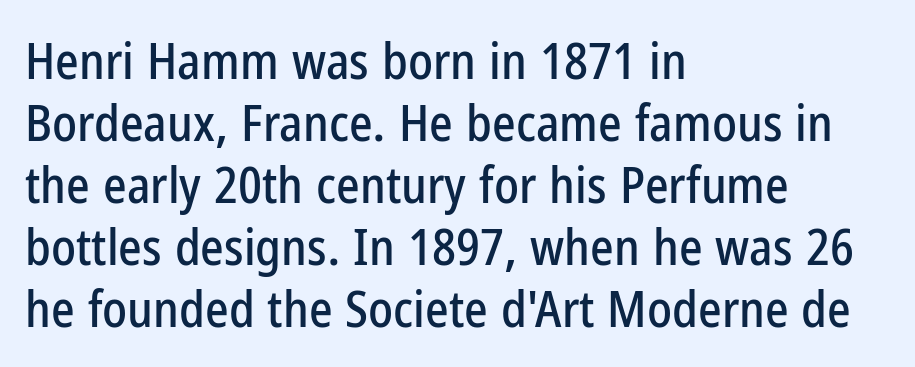
A sans-serif font was chosen for this passage. Note the varied advance widths — an 'i' is clearly narrower than an 'm'. Every character sits straight up, as roman type does. The string is rendered with underlining switched off. Here the glyphs are tracked normally, forming tight word shapes. The rag falls on the right side of this text block.
